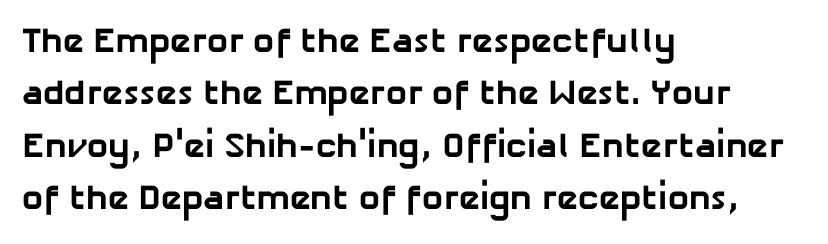
{"serif": "no", "bold": "yes", "weight": "bold", "width": "normal", "stroke_contrast": "low", "x_height": "medium", "monospaced": "no", "underline": "no", "align": "left", "line_spacing": "normal", "line_spacing_ratio": 1.5, "letter_spacing": "normal", "letter_spacing_em": 0.0, "glyph_px": 35}
